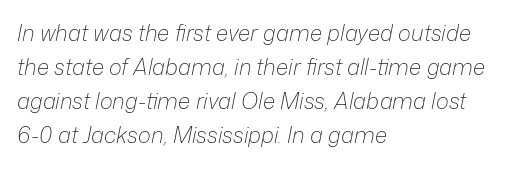
The image shows 22 px text type, italic (leaning right); set left-aligned, normal line spacing (1.55x), normal letter spacing, not underlined.
